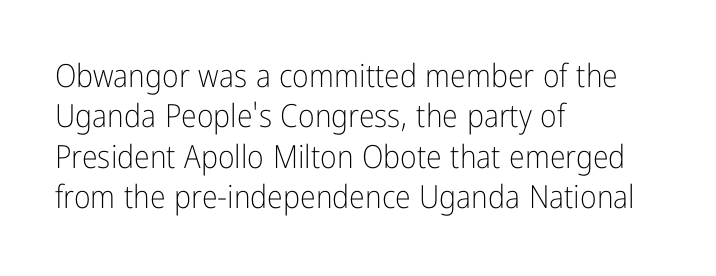
{"serif": "no", "italic": "no", "bold": "no", "weight": "light", "width": "condensed", "stroke_contrast": "low", "x_height": "medium", "monospaced": "no", "underline": "no", "align": "left", "line_spacing": "normal", "line_spacing_ratio": 1.26, "letter_spacing": "normal", "letter_spacing_em": 0.0, "glyph_px": 32}
